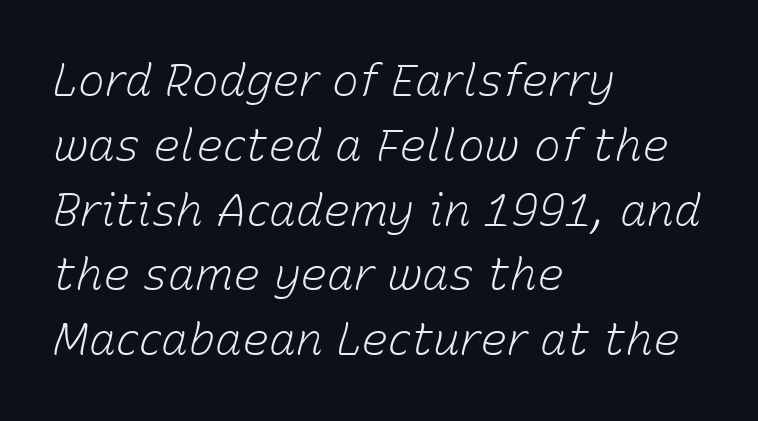
The image shows 45 px light type, italic (leaning right); set left-aligned, normal line spacing (1.44x), normal letter spacing, not underlined; low stroke contrast and a medium x-height.
